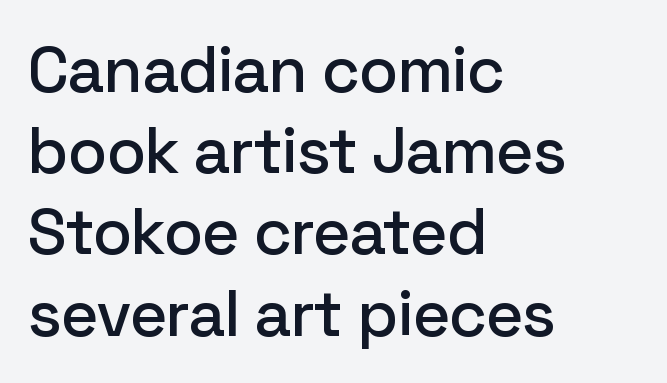
The image shows 65 px sans-serif type, upright; set left-aligned, normal line spacing (1.25x), normal letter spacing, not underlined; low stroke contrast and a medium x-height.
